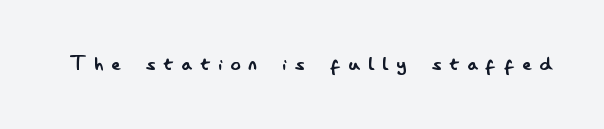
Nope, not italic — everything's standing straight. The cut favours lightness, reaching ordinary text weight at its darkest. A typesetter would call this heavily tracked-out type. Type without underlining.
